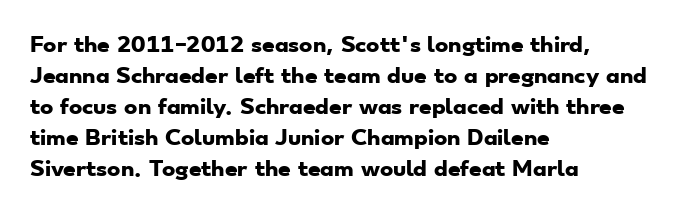
Reading down the block, your eye returns to a fixed left position each line. Each glyph is drawn with heavy, bold strokes. These lines keep a tight, regular rhythm from letter to letter. The gap between lines stays unmarked.
